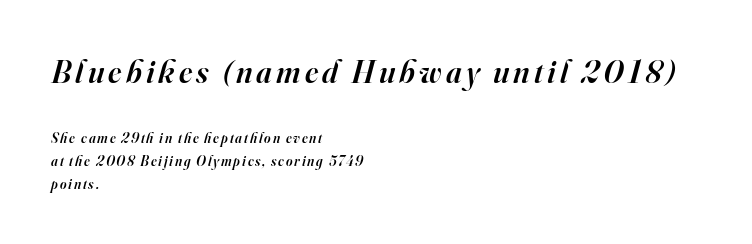
{"serif": "yes", "italic": "yes", "lean": "right", "slant_degrees": 16, "bold": "semi", "weight": "semibold", "width": "normal", "stroke_contrast": "high", "x_height": "small", "monospaced": "no", "underline": "no", "align": "left", "line_spacing": "normal", "line_spacing_ratio": 1.64, "larger_block": "first", "size_ratio": 2.29, "glyph_px": 32}
